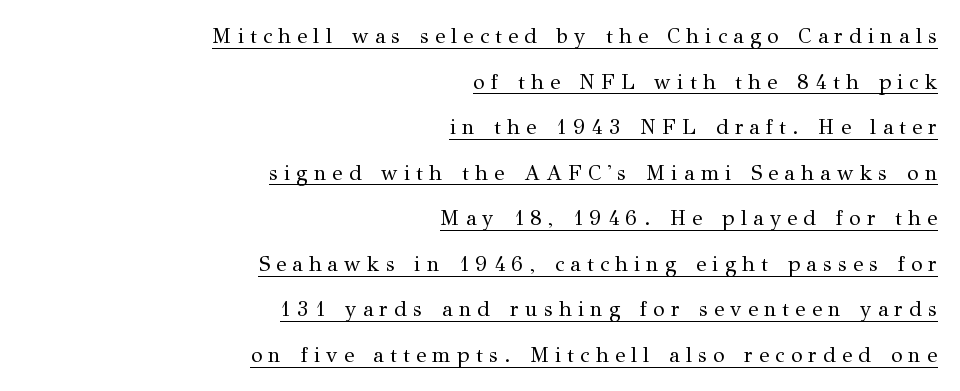
{"italic": "no", "bold": "no", "underline": "yes", "align": "right", "line_spacing": "loose", "line_spacing_ratio": 2.17, "letter_spacing": "wide", "letter_spacing_em": 0.3, "glyph_px": 21}
